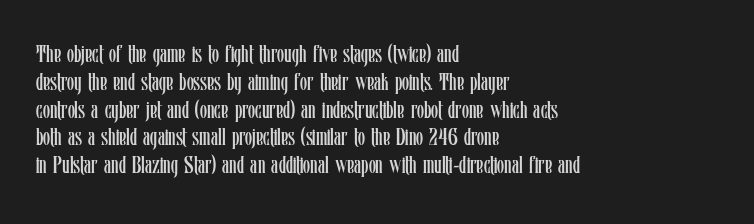
{"italic": "no", "bold": "no", "underline": "no", "align": "left", "line_spacing_ratio": 1.21, "letter_spacing": "normal", "letter_spacing_em": 0.0, "glyph_px": 23}
